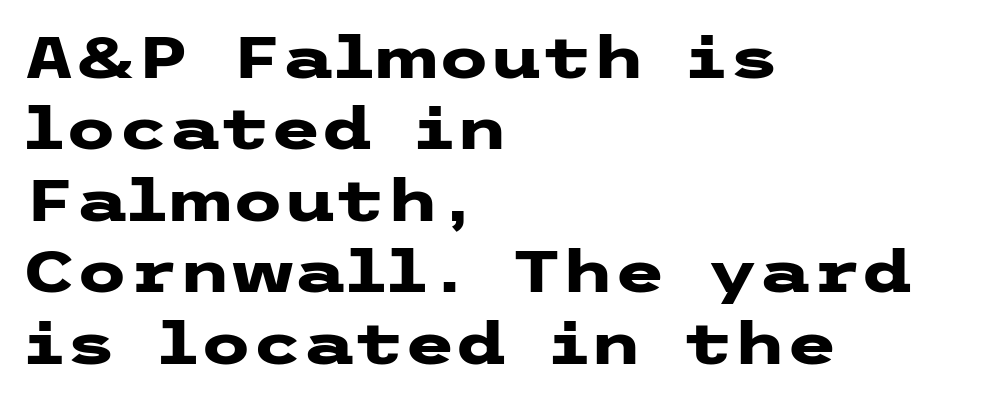
{"serif": "no", "italic": "no", "bold": "yes", "weight": "heavy", "width": "wide", "stroke_contrast": "low", "x_height": "medium", "underline": "no", "align": "left", "line_spacing_ratio": 1.21, "letter_spacing": "normal", "letter_spacing_em": 0.0, "glyph_px": 59}
